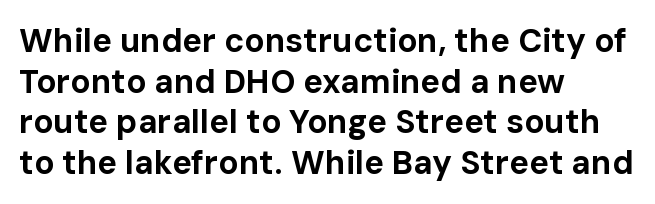
{"serif": "no", "italic": "no", "bold": "yes", "weight": "bold", "width": "normal", "stroke_contrast": "low", "x_height": "medium", "monospaced": "no", "underline": "no", "align": "left", "line_spacing_ratio": 1.23, "letter_spacing": "normal", "letter_spacing_em": 0.0, "glyph_px": 33}
